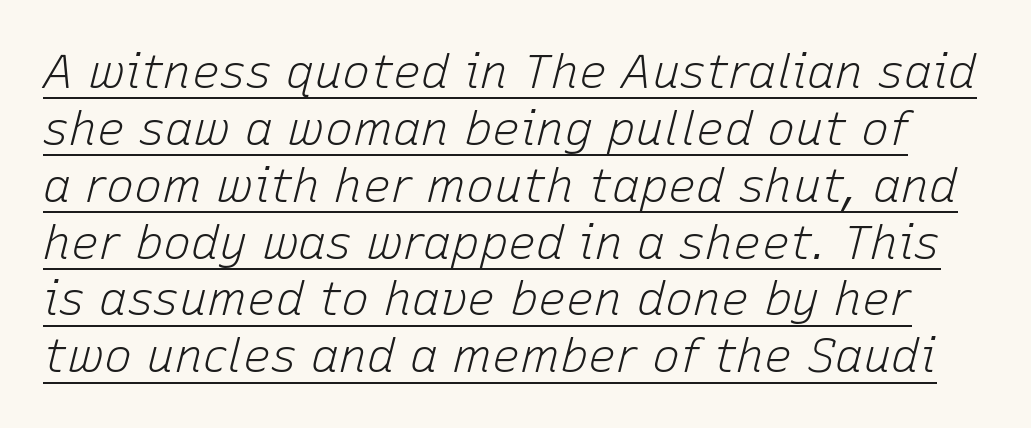
The image shows 47 px light type, italic (leaning right); set line spacing 1.21x, normal letter spacing, underlined; low stroke contrast and a medium x-height.
